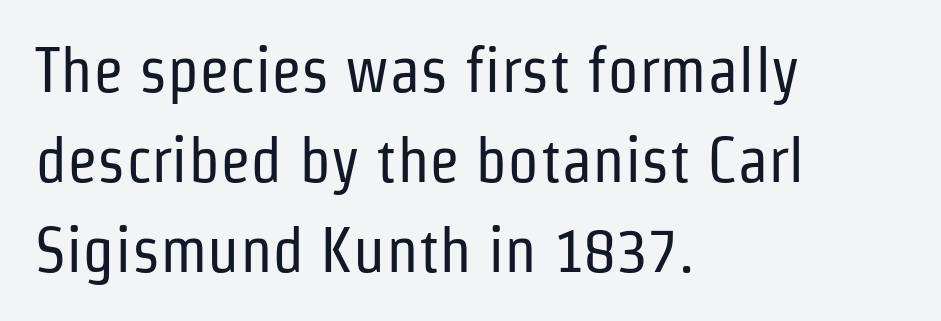
{"serif": "no", "italic": "no", "bold": "no", "weight": "regular", "width": "condensed", "stroke_contrast": "low", "x_height": "medium", "monospaced": "no", "underline": "no", "align": "left", "line_spacing": "normal", "line_spacing_ratio": 1.43, "letter_spacing": "normal", "letter_spacing_em": 0.0, "glyph_px": 63}
